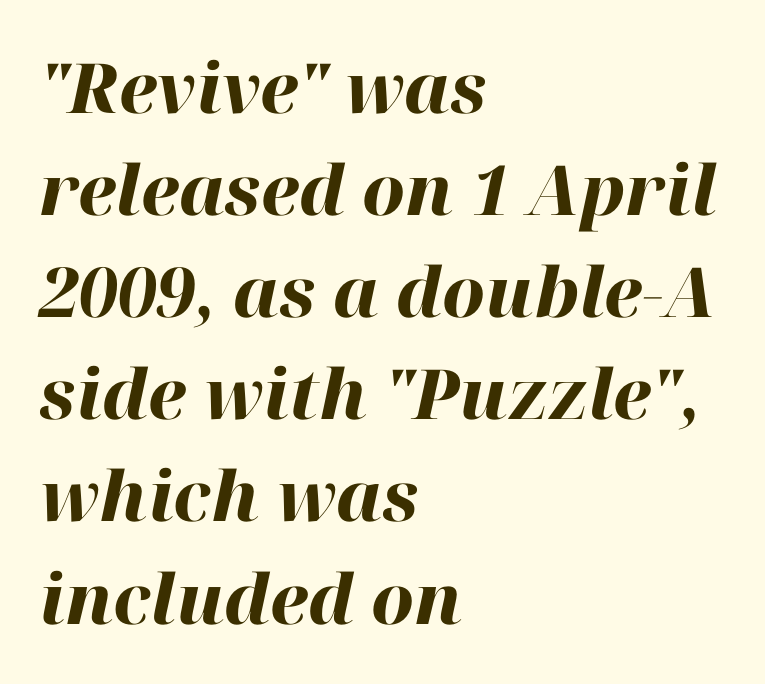
Honestly, the row spacing looks completely unremarkable. Between one letter and the next there's only the usual sliver of space. Check the space under the baseline: it is left empty. A full-strength bold gives these letters their thick strokes.
